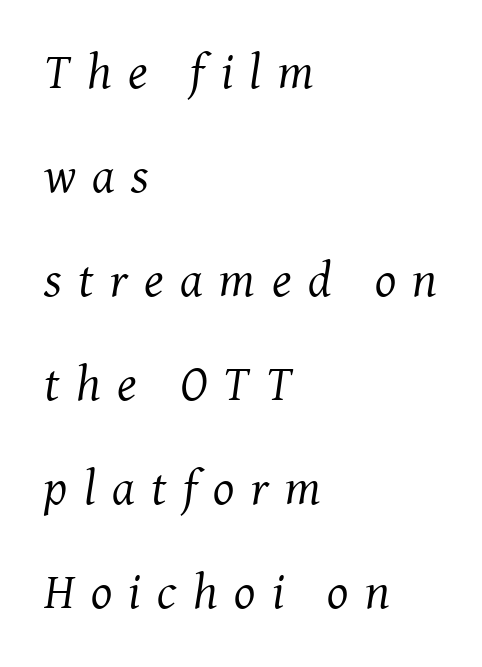
The image shows 50 px regular-weight serif type, italic (leaning right); set left-aligned, loose line spacing (2.08x), unusually wide letter spacing (+0.33 em), not underlined; medium stroke contrast and a medium x-height.
